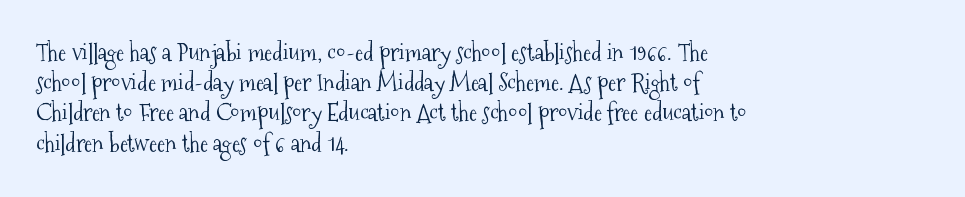
The weight would be labelled regular, book, light, or lighter still. Every stem runs plumb, perpendicular to the baseline. Descender tails drop into unmarked territory. One glance says typical: line gaps are just what's usual.
